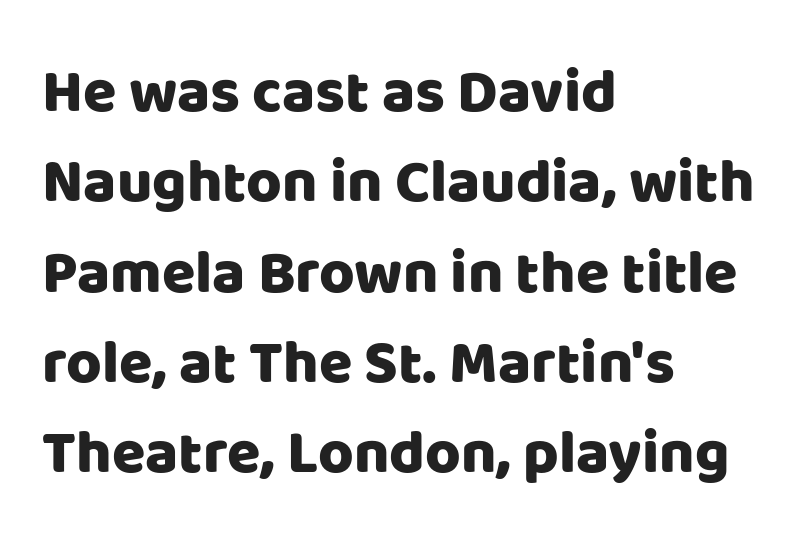
Q: Is the text italic (slanted)? A: No, it is upright.
Q: Is the typeface a serif or a sans-serif typeface? A: Sans-serif.
Q: Is the text underlined? A: No.
Q: How is the paragraph aligned? A: Left-aligned.
Q: Is the spacing between letters normal or unusually wide? A: Normal.
Q: Is the spacing between lines tight, normal or loose? A: Normal.
Q: Width (condensed, normal, or wide)? A: Normal.
Q: Stroke contrast? A: Low.
Q: x-height? A: Large.
Q: Monospaced? A: No.
